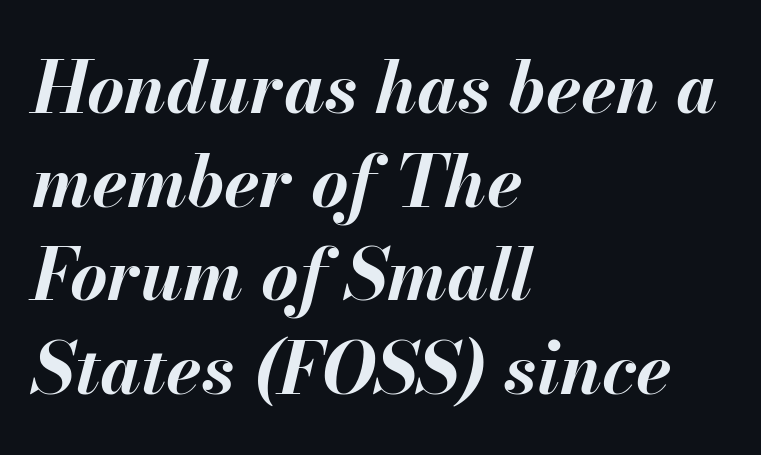
Layout note: lines flush left. Underlining? Definitely not there. Whoever set this chose a conventional vertical rhythm. The rendering applies a slant to the glyphs.
